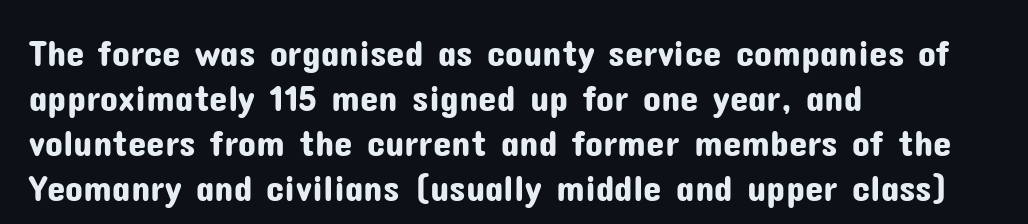
{"serif": "no", "italic": "no", "width": "normal", "stroke_contrast": "low", "x_height": "medium", "monospaced": "no", "underline": "no", "align": "left", "line_spacing_ratio": 1.22, "letter_spacing": "normal", "letter_spacing_em": 0.0, "glyph_px": 37}
